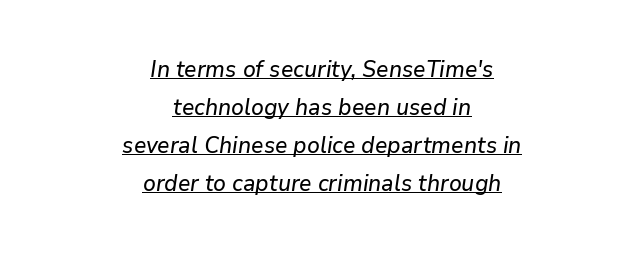
The typesetter has applied underlining to the passage shown. When letters slant like this, we call the style italic. Each new line begins a customary step beneath the previous one. Reading down the block, each line starts at a different indent, mirrored at its end. A typesetter would call this zero additional tracking.
